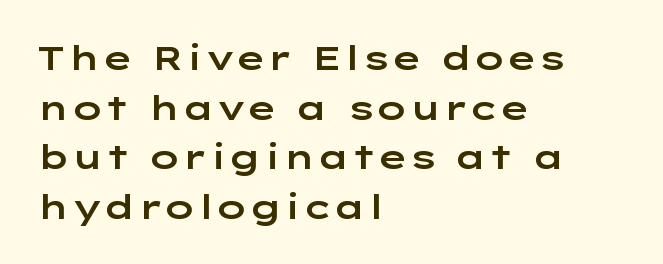
{"serif": "no", "italic": "no", "width": "wide", "stroke_contrast": "low", "x_height": "medium", "monospaced": "no", "underline": "no", "align": "left", "line_spacing": "normal", "line_spacing_ratio": 1.46, "letter_spacing": "normal", "letter_spacing_em": 0.0, "glyph_px": 34}
